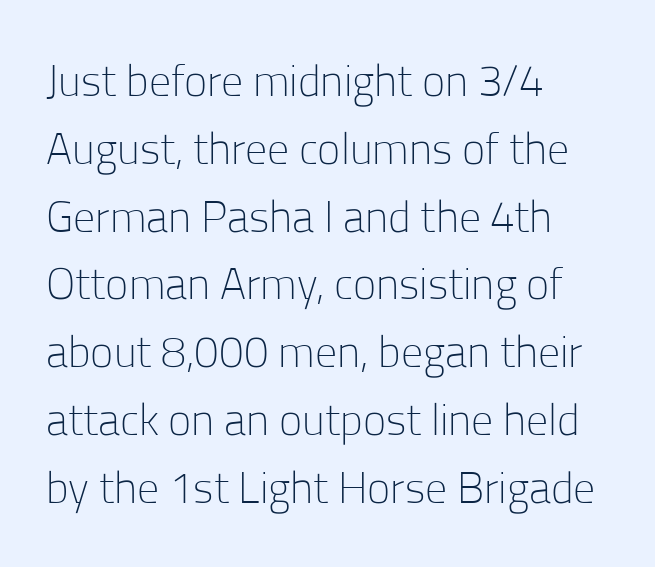
{"serif": "no", "italic": "no", "bold": "no", "weight": "light", "width": "normal", "stroke_contrast": "low", "x_height": "medium", "monospaced": "no", "underline": "no", "align": "left", "line_spacing": "normal", "line_spacing_ratio": 1.54, "letter_spacing": "normal", "letter_spacing_em": 0.0, "glyph_px": 44}
